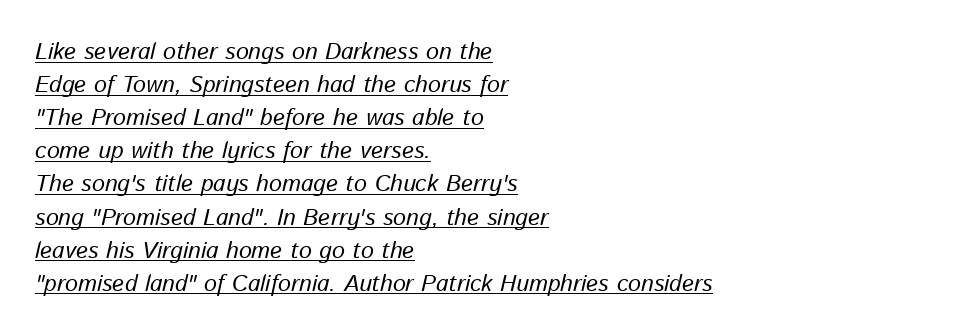
A typesetter would call this zero additional tracking. The vertical gap from one line to the next is medium. Letters have the restrained weight of plain body copy at most. This sample uses an oblique cut, with every glyph tilted off the vertical. Leftover space on each line is placed entirely after the last word. This rendering features underlined lettering.
